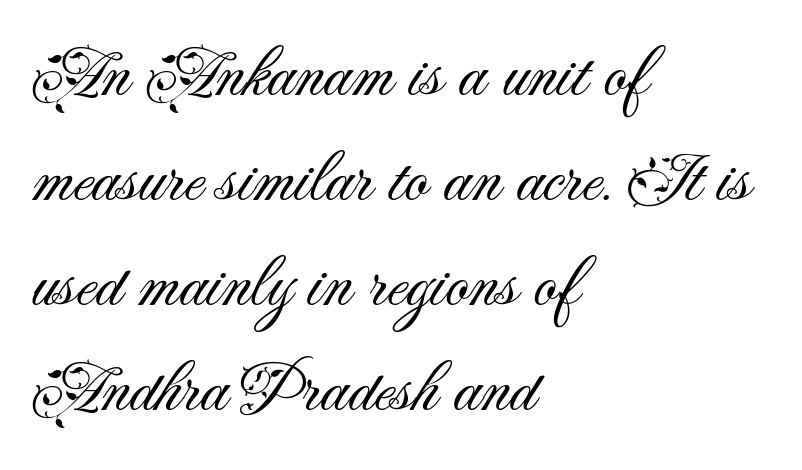
The image shows 72 px light sans-serif type; set left-aligned, normal line spacing (1.46x), normal letter spacing, not underlined; medium stroke contrast and a small x-height.
